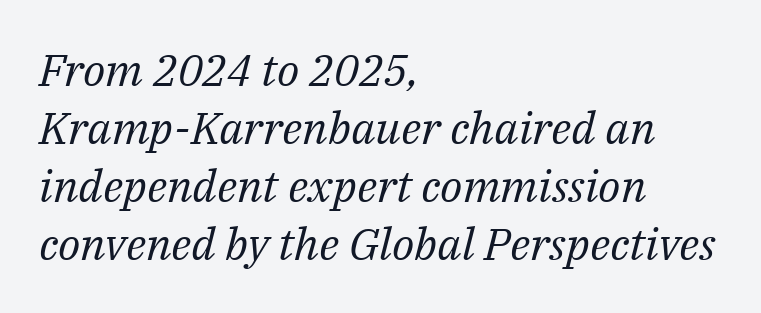
Q: Is the text bold? A: No.
Q: Is the text italic (slanted)? A: Yes, it leans right by about 14 degrees.
Q: Is the typeface a serif or a sans-serif typeface? A: Serif.
Q: Is the text underlined? A: No.
Q: How is the paragraph aligned? A: Left-aligned.
Q: Is the spacing between letters normal or unusually wide? A: Normal.
Q: Is the spacing between lines tight, normal or loose? A: Normal.
Q: Width (condensed, normal, or wide)? A: Normal.
Q: Stroke contrast? A: Medium.
Q: x-height? A: Medium.
Q: Monospaced? A: No.
